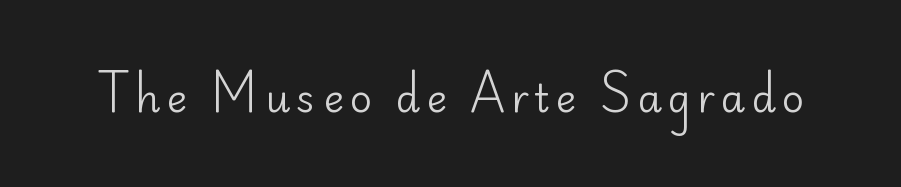
The image shows 39 px regular-weight sans-serif type, upright; set not underlined; low stroke contrast and a small x-height.
